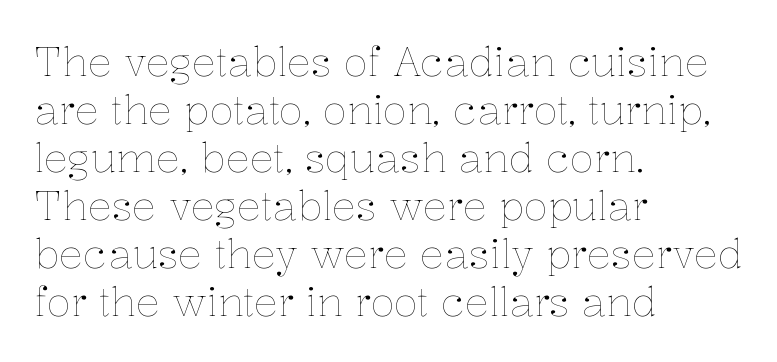
The image shows 40 px thin type, upright; set left-aligned, line spacing 1.2x, normal letter spacing, not underlined; low stroke contrast and a medium x-height.
